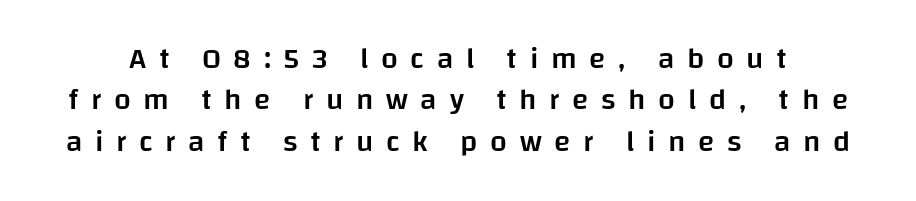
Do the letters lean? They stand straight. Check the space under the baseline: it is left empty. The face used here is a semibold: visibly heavier than regular, lighter than bold. The type is letterspaced generously, with wide tracking. The glyphs in this specimen are sans serif.
